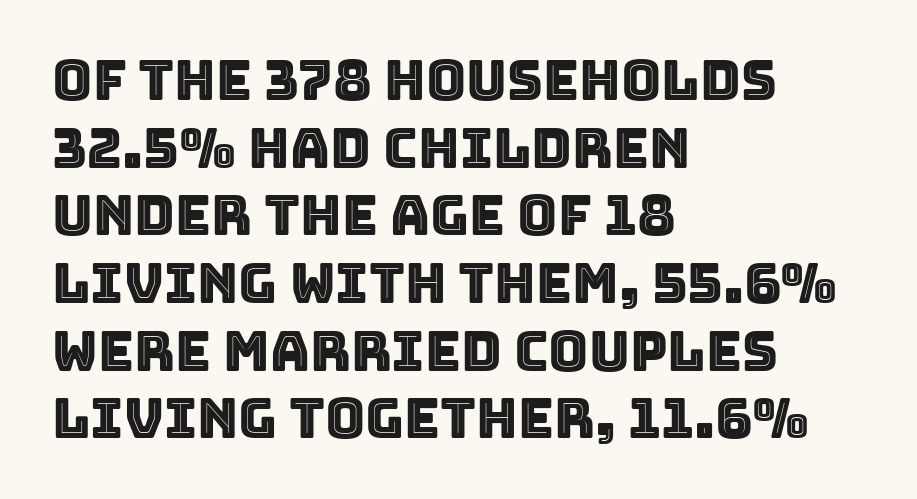
{"italic": "no", "width": "normal", "x_height": "large", "monospaced": "no", "underline": "no", "align": "left", "line_spacing_ratio": 1.23, "letter_spacing": "normal", "letter_spacing_em": 0.0, "glyph_px": 55}
